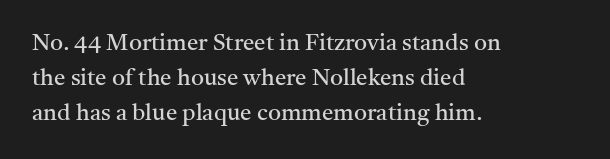
The image shows 23 px text type, upright; set left-aligned, normal line spacing (1.53x), normal letter spacing, not underlined.
